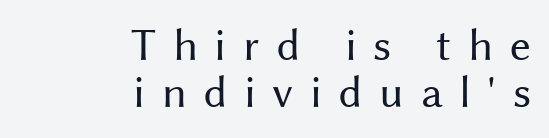
Q: Is the text bold? A: No.
Q: Is the text italic (slanted)? A: No, it is upright.
Q: Is the typeface a serif or a sans-serif typeface? A: Sans-serif.
Q: Is the text underlined? A: No.
Q: How is the paragraph aligned? A: Right-aligned.
Q: Is the spacing between letters normal or unusually wide? A: Unusually wide.
Q: Is the spacing between lines tight, normal or loose? A: Tight.
Q: Width (condensed, normal, or wide)? A: Normal.
Q: Stroke contrast? A: Medium.
Q: x-height? A: Medium.
Q: Monospaced? A: No.
